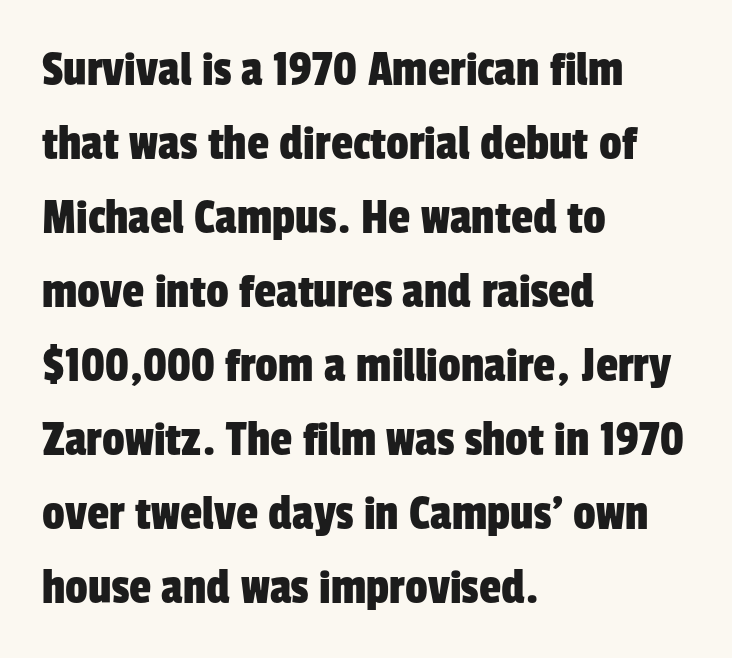
The image shows 50 px condensed sans-serif type; set left-aligned, normal line spacing (1.48x), normal letter spacing, not underlined; low stroke contrast and a medium x-height.
